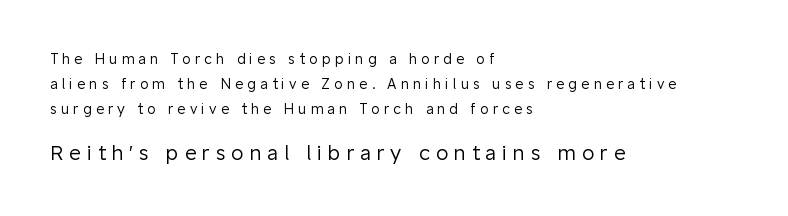
{"italic": "no", "bold": "no", "underline": "no", "align": "left", "line_spacing_ratio": 1.77, "letter_spacing": "wide", "letter_spacing_em": 0.3, "larger_block": "second", "size_ratio": 1.43, "glyph_px": 20}
